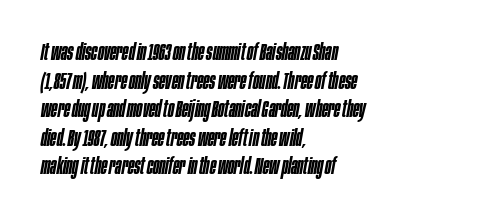
The sample has been set in demibold, a notch under bold. Is the block centered? No — it sits flush against the left margin. Slanted lettering throughout. The words here are not underlined. Honestly, the letter spacing is just normal — you wouldn't notice it.
